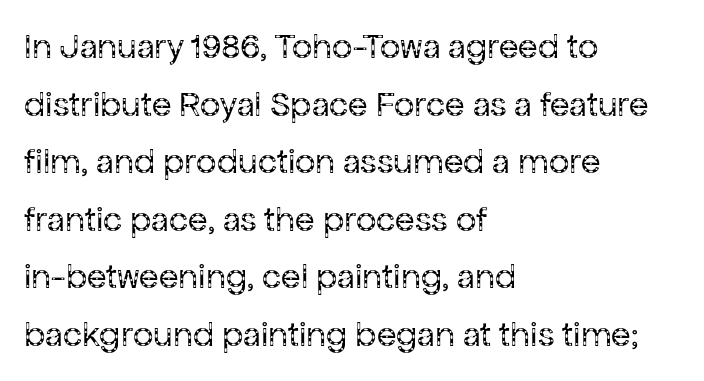
{"serif": "no", "italic": "no", "bold": "no", "weight": "regular", "width": "normal", "stroke_contrast": "low", "x_height": "medium", "monospaced": "no", "underline": "no", "align": "left", "line_spacing": "normal", "line_spacing_ratio": 1.6, "letter_spacing": "normal", "letter_spacing_em": 0.0, "glyph_px": 36}
